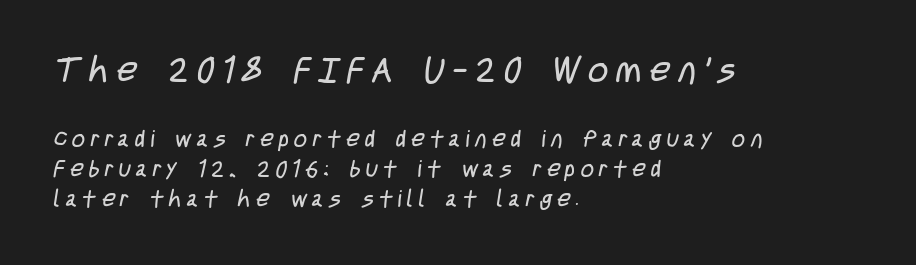
The image shows 35 px regular-weight, condensed sans-serif type; set left-aligned, normal line spacing (1.31x), unusually wide letter spacing (+0.23 em), not underlined; the first (top) block is 1.52x larger; low stroke contrast and a large x-height.
